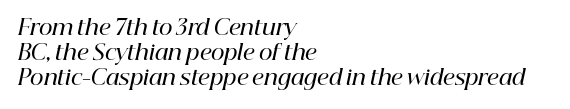
The typesetting leans somewhat heavy: a semibold. The string is rendered with underlining switched off. Which margin do the lines hug? The left one — the right edge is uneven. The specimen reads as italic at a glance. Tracking here is standard; glyphs follow each other at the usual distance.
